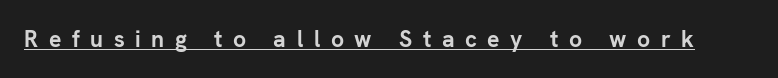
{"italic": "no", "bold": "yes", "underline": "yes", "letter_spacing": "wide", "letter_spacing_em": 0.46, "glyph_px": 23}
